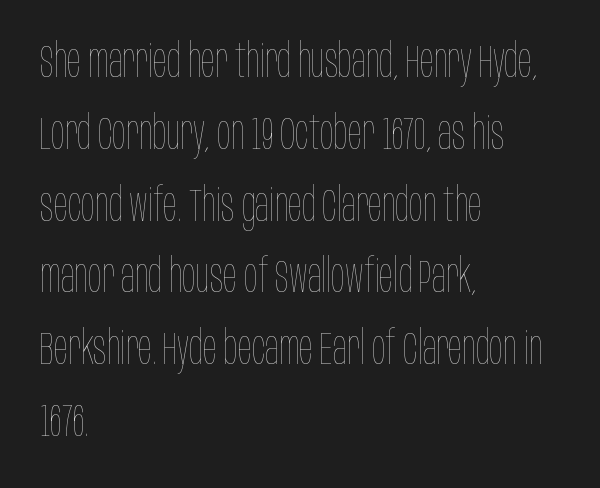
The image shows 46 px thin, condensed type, upright; set left-aligned, normal line spacing (1.56x), normal letter spacing, not underlined; low stroke contrast and a large x-height.
